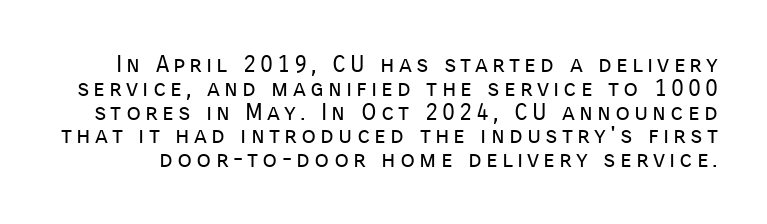
Is the stroke heavy? The answer is a plain regular-or-lighter. Compared with typical paragraphs, the rows here are closer together. The font's upright variant was chosen for this text. Clear beneath every line of the passage.
